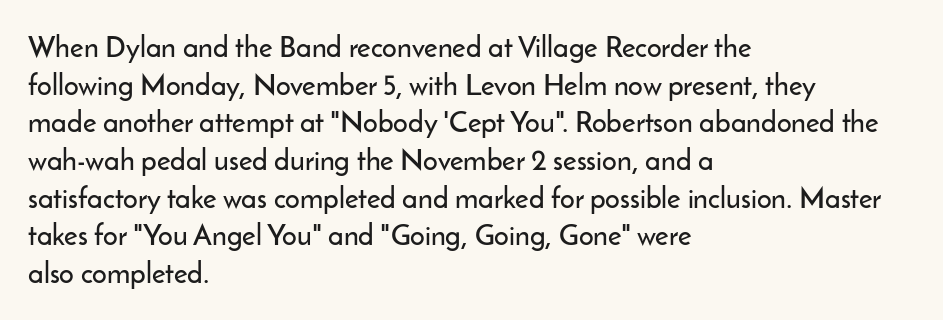
Q: Is the text italic (slanted)? A: No, it is upright.
Q: Is the typeface a serif or a sans-serif typeface? A: Sans-serif.
Q: Is the text underlined? A: No.
Q: How is the paragraph aligned? A: Left-aligned.
Q: Is the spacing between letters normal or unusually wide? A: Normal.
Q: Is the spacing between lines tight, normal or loose? A: Normal.
Q: Width (condensed, normal, or wide)? A: Normal.
Q: Stroke contrast? A: Low.
Q: x-height? A: Small.
Q: Monospaced? A: No.
